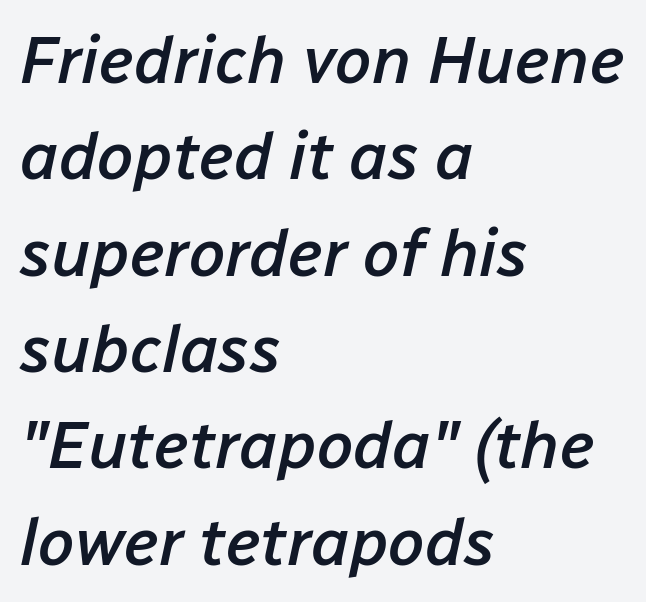
{"italic": "yes", "lean": "right", "slant_degrees": 12, "bold": "semi", "weight": "semibold", "width": "normal", "stroke_contrast": "low", "x_height": "medium", "monospaced": "no", "underline": "no", "align": "left", "line_spacing": "normal", "line_spacing_ratio": 1.46, "letter_spacing": "normal", "letter_spacing_em": 0.0, "glyph_px": 66}
